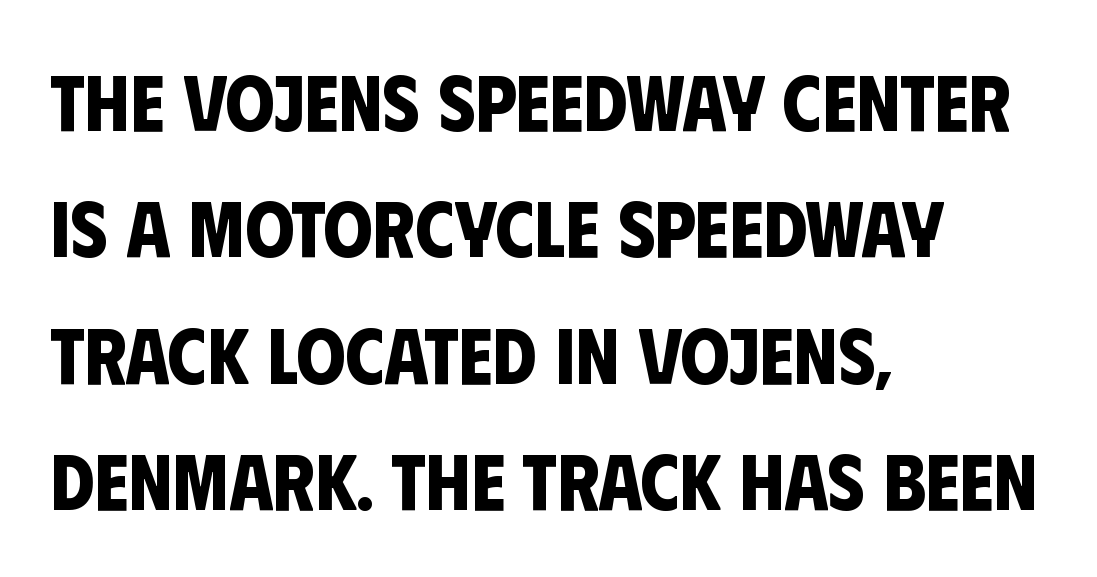
Underline: absent. Type style note: lacks serifs. Chunky letters — that's bold for sure. Evenly set lines give the paragraph a standard silhouette. Each word holds together tightly as a unit, with standard inter-letter gaps.
